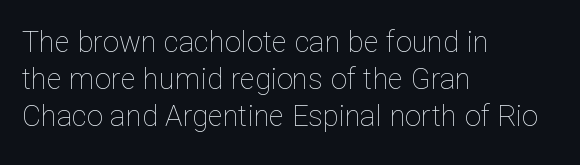
The image shows 29 px thin type, upright; set left-aligned, normal line spacing (1.28x), normal letter spacing, not underlined; low stroke contrast and a medium x-height.
